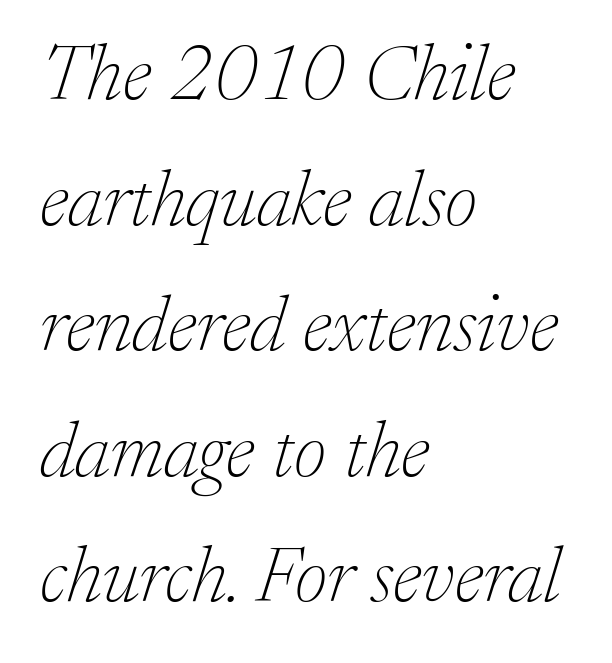
{"serif": "yes", "italic": "yes", "lean": "right", "slant_degrees": 17, "bold": "no", "weight": "thin", "width": "normal", "stroke_contrast": "low", "x_height": "medium", "monospaced": "no", "underline": "no", "align": "left", "line_spacing": "normal", "line_spacing_ratio": 1.59, "letter_spacing": "normal", "letter_spacing_em": 0.0, "glyph_px": 79}
